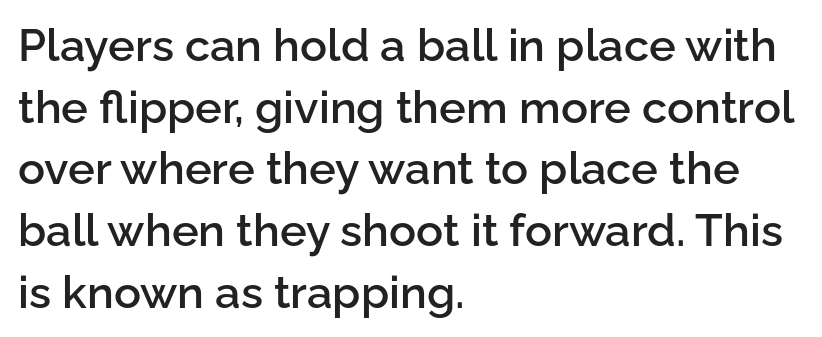
Q: Is the text bold? A: Semi-bold.
Q: Is the text italic (slanted)? A: No, it is upright.
Q: Is the typeface a serif or a sans-serif typeface? A: Sans-serif.
Q: Is the text underlined? A: No.
Q: How is the paragraph aligned? A: Left-aligned.
Q: Is the spacing between letters normal or unusually wide? A: Normal.
Q: Is the spacing between lines tight, normal or loose? A: Normal.
Q: Width (condensed, normal, or wide)? A: Normal.
Q: Stroke contrast? A: Low.
Q: x-height? A: Medium.
Q: Monospaced? A: No.
